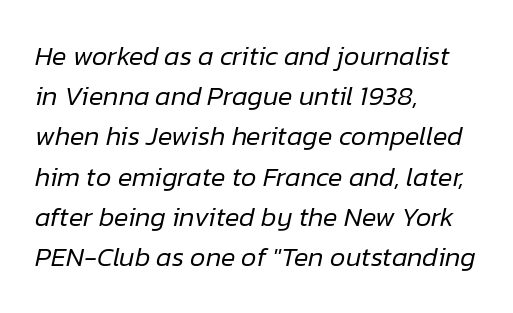
Q: Is the text bold? A: No.
Q: Is the text italic (slanted)? A: Yes, it leans right by about 12 degrees.
Q: Is the text underlined? A: No.
Q: How is the paragraph aligned? A: Left-aligned.
Q: Is the spacing between letters normal or unusually wide? A: Normal.
Q: Is the spacing between lines tight, normal or loose? A: Normal.
